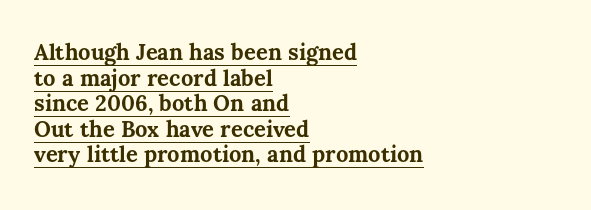
The specimen includes a rule beneath the text block's lines. The typesetter chose a ragged-right arrangement here. The rendering keeps characters at their native spacing. Tall strokes in this sample are plumb rather than angled. Heavy, bold letterforms.
